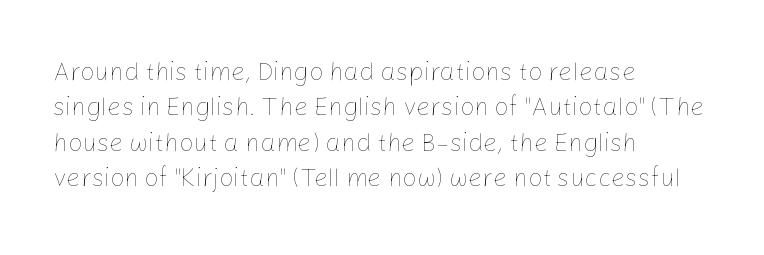
Plain, unruled lines of type. Is the type heavy? It reads as light-to-regular instead. Interline gaps are of average width in this sample. In terms of posture, this sample is upright. These lines are set flush left with a ragged right edge. Nothing unusual about the tracking: characters are spaced as the font intends.
